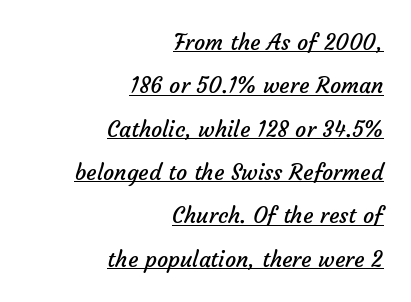
Q: Is the text bold? A: No.
Q: Is the text underlined? A: Yes.
Q: How is the paragraph aligned? A: Right-aligned.
Q: Is the spacing between letters normal or unusually wide? A: Normal.
Q: Is the spacing between lines tight, normal or loose? A: Loose.
